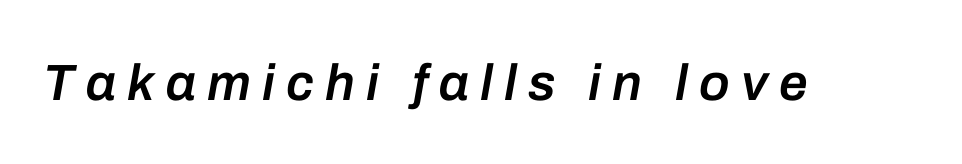
Is the type bold? Partly — it's a semibold, heavier than regular but not fully bold. Proportional: the letters do not fall into vertical columns. In terms of letterspacing, this is a distinctly airy, spread setting. Clear beneath every line of the passage. The passage shown leans; its letterforms are oblique.
